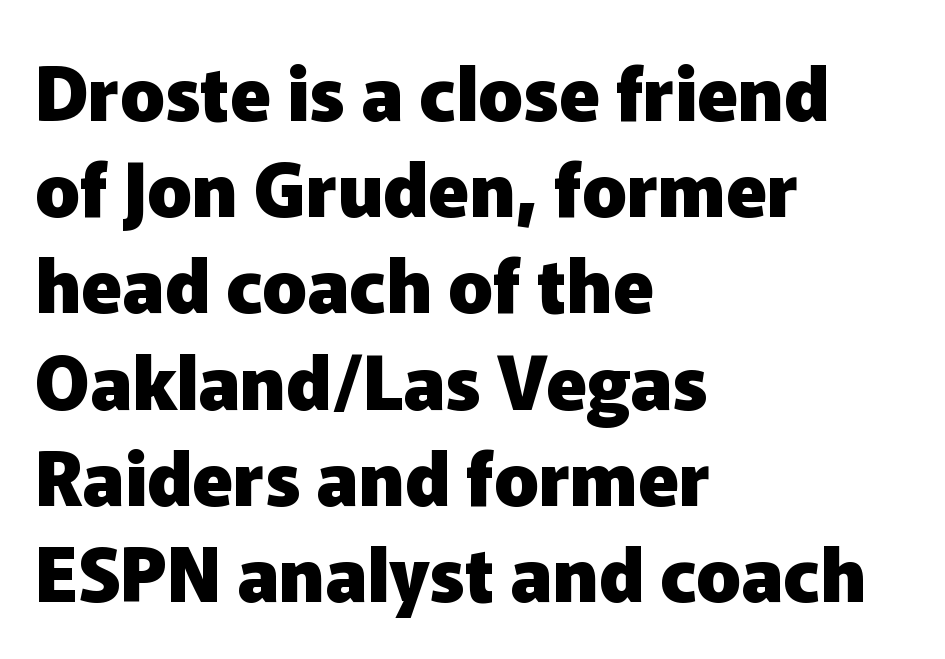
Q: Is the text bold? A: Yes.
Q: Is the text italic (slanted)? A: No, it is upright.
Q: Is the typeface a serif or a sans-serif typeface? A: Sans-serif.
Q: Is the text underlined? A: No.
Q: How is the paragraph aligned? A: Left-aligned.
Q: Is the spacing between letters normal or unusually wide? A: Normal.
Q: Is the spacing between lines tight, normal or loose? A: Normal.
Q: Width (condensed, normal, or wide)? A: Normal.
Q: Stroke contrast? A: Low.
Q: x-height? A: Medium.
Q: Monospaced? A: No.
